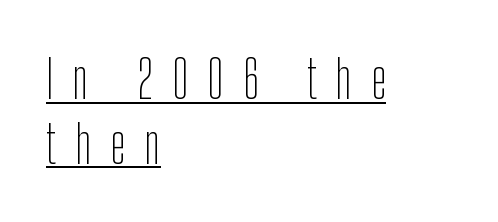
Q: Is the text bold? A: No.
Q: Is the text italic (slanted)? A: No, it is upright.
Q: Is the typeface a serif or a sans-serif typeface? A: Sans-serif.
Q: Is the text underlined? A: Yes.
Q: How is the paragraph aligned? A: Left-aligned.
Q: Is the spacing between letters normal or unusually wide? A: Unusually wide.
Q: Width (condensed, normal, or wide)? A: Condensed.
Q: Stroke contrast? A: Low.
Q: x-height? A: Medium.
Q: Monospaced? A: No.
